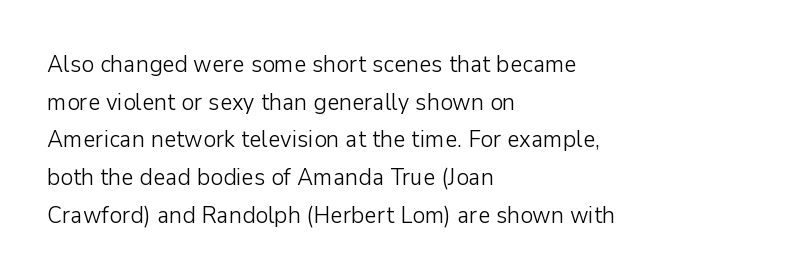
The setting favours the left margin, as ordinary paragraphs usually do. The face looks like a standard text weight, possibly lighter. Each row of text sits above clean, open space. Posture: straight, roman, zero tilt.
